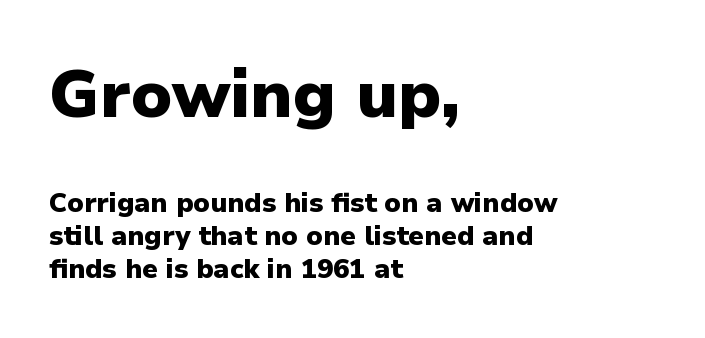
A typesetter would label this face a sans. Whoever set this made the first block the dominant, larger element. Do the letters lean? They stand straight. These words are printed bold, with thick strokes throughout. Which margin do the lines hug? The left one — the right edge is uneven. Has an underline been added? It has not.
